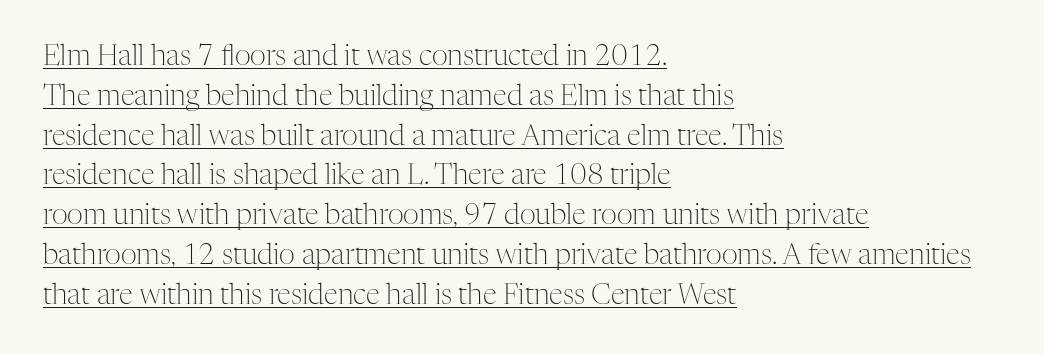
The image shows 28 px light serif type, upright; set left-aligned, normal line spacing (1.42x), normal letter spacing, underlined; medium stroke contrast and a medium x-height.
